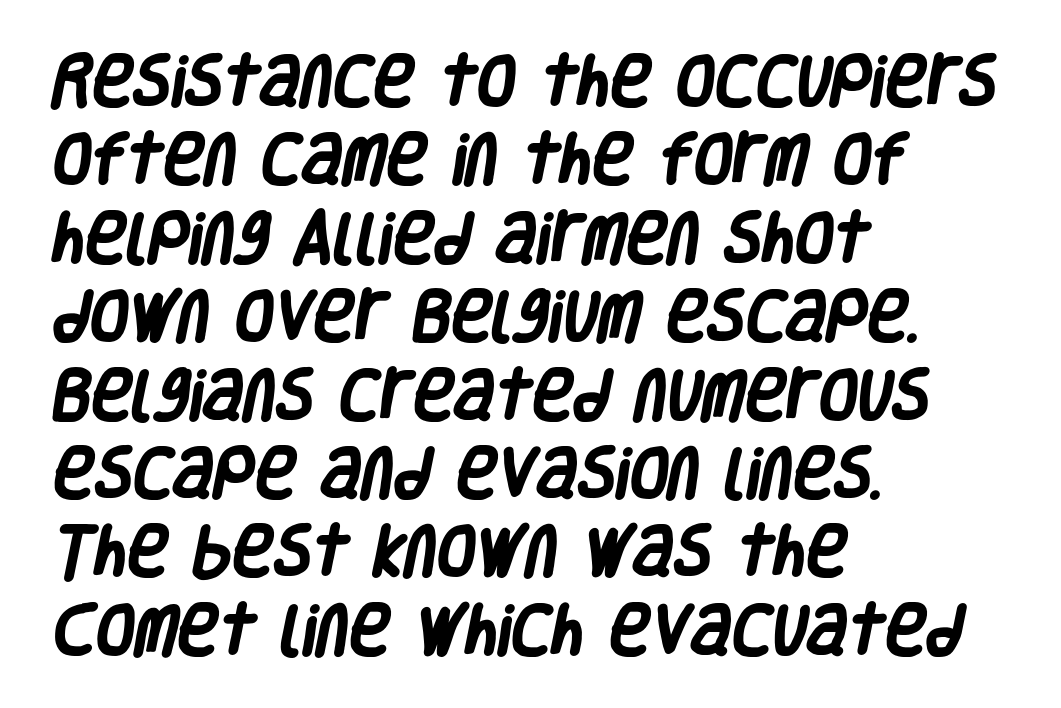
Q: Is the text bold? A: Yes.
Q: Is the typeface a serif or a sans-serif typeface? A: Sans-serif.
Q: Is the text underlined? A: No.
Q: How is the paragraph aligned? A: Left-aligned.
Q: Is the spacing between letters normal or unusually wide? A: Normal.
Q: Is the spacing between lines tight, normal or loose? A: Normal.
Q: Width (condensed, normal, or wide)? A: Condensed.
Q: Stroke contrast? A: Low.
Q: x-height? A: Large.
Q: Monospaced? A: No.
